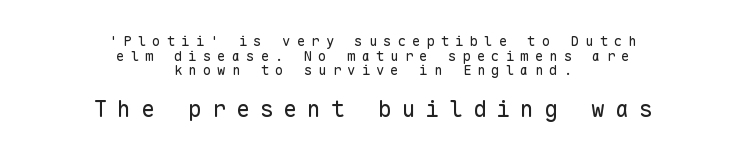
Q: Is the text bold? A: No.
Q: Is the text italic (slanted)? A: No, it is upright.
Q: Is the text underlined? A: No.
Q: How is the paragraph aligned? A: Centered.
Q: Is the spacing between letters normal or unusually wide? A: Unusually wide.
Q: Is the spacing between lines tight, normal or loose? A: Tight.
Q: Which block of text is set in a larger size, the first (top) or the second (bottom)? A: The second (bottom) one.
